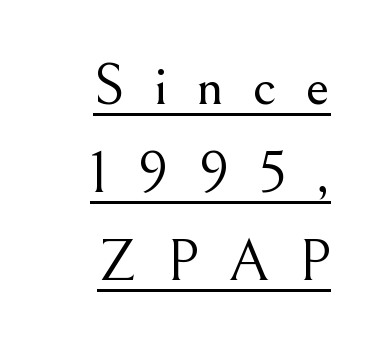
Q: Is the text bold? A: No.
Q: Is the text italic (slanted)? A: No, it is upright.
Q: Is the typeface a serif or a sans-serif typeface? A: Serif.
Q: Is the text underlined? A: Yes.
Q: Is the spacing between letters normal or unusually wide? A: Unusually wide.
Q: Is the spacing between lines tight, normal or loose? A: Normal.
Q: Width (condensed, normal, or wide)? A: Normal.
Q: Stroke contrast? A: Medium.
Q: x-height? A: Small.
Q: Monospaced? A: No.
